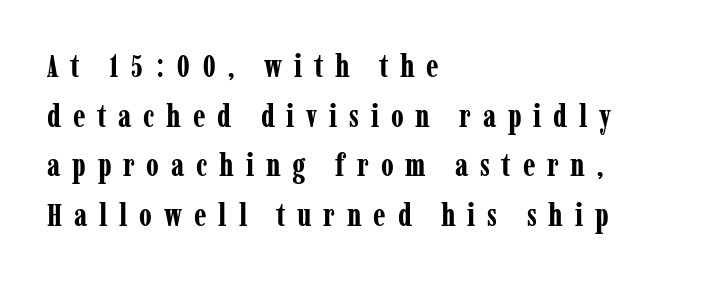
Is this a fixed-width face? No — the glyphs have proportional, varying widths. Compared with typical body copy, the letter spacing here is much looser. This rendering uses left alignment, leaving the right contour irregular. What weight is shown? A full bold with thick strokes. The glyphs in this specimen are seriffed. The line-height multiplier appears to be the usual default.
